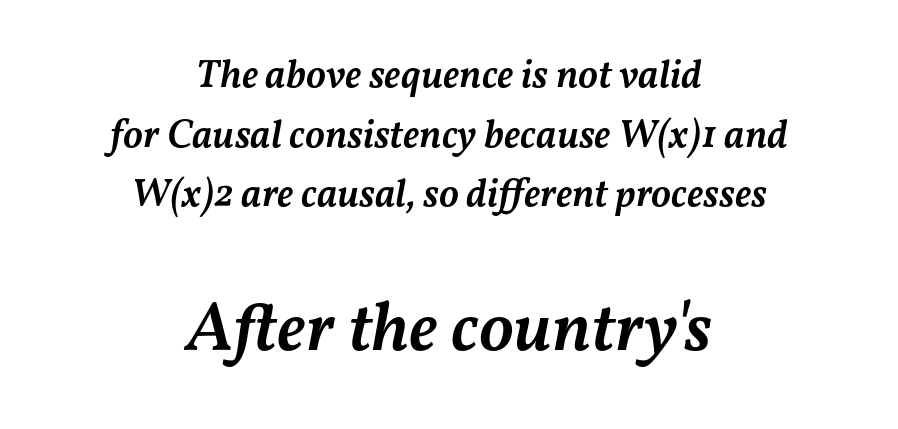
Spacing between characters is what you'd get straight out of the box. Note the varied advance widths — an 'i' is clearly narrower than an 'm'. This is moderately heavy type, rendered in semibold. Does the leading feel generous? No, just average.
